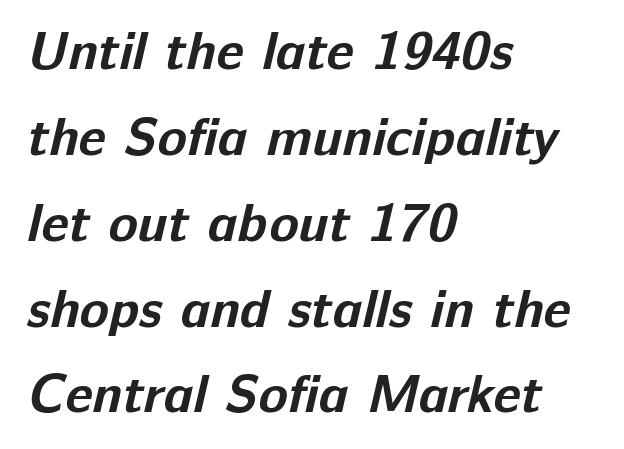
Q: Is the text bold? A: Yes.
Q: Is the typeface a serif or a sans-serif typeface? A: Sans-serif.
Q: Is the text underlined? A: No.
Q: How is the paragraph aligned? A: Left-aligned.
Q: Is the spacing between letters normal or unusually wide? A: Normal.
Q: Is the spacing between lines tight, normal or loose? A: Normal.
Q: Width (condensed, normal, or wide)? A: Normal.
Q: Stroke contrast? A: Low.
Q: x-height? A: Medium.
Q: Monospaced? A: No.
